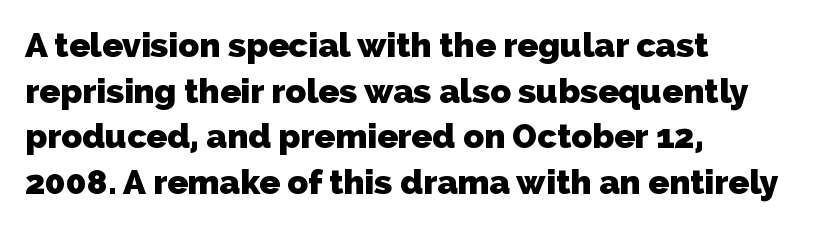
{"serif": "no", "bold": "yes", "weight": "heavy", "width": "normal", "stroke_contrast": "low", "x_height": "medium", "monospaced": "no", "underline": "no", "align": "left", "line_spacing": "normal", "line_spacing_ratio": 1.34, "letter_spacing": "normal", "letter_spacing_em": 0.0, "glyph_px": 34}
